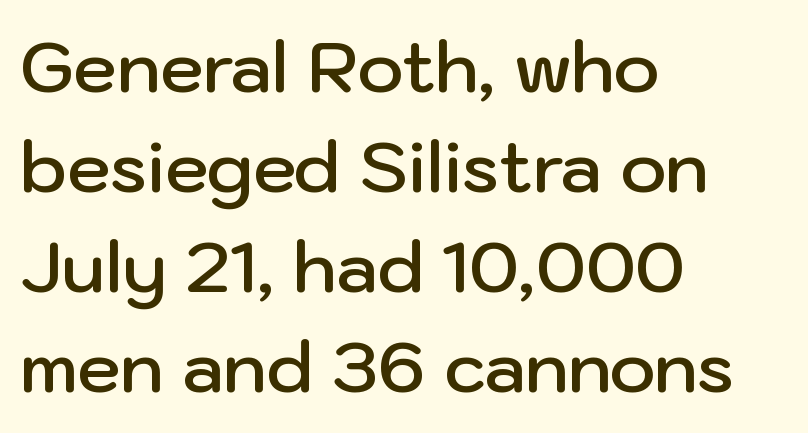
{"serif": "no", "italic": "no", "bold": "semi", "weight": "semibold", "width": "normal", "stroke_contrast": "low", "x_height": "medium", "monospaced": "no", "underline": "no", "align": "left", "line_spacing": "normal", "line_spacing_ratio": 1.43, "letter_spacing": "normal", "letter_spacing_em": 0.0, "glyph_px": 70}
